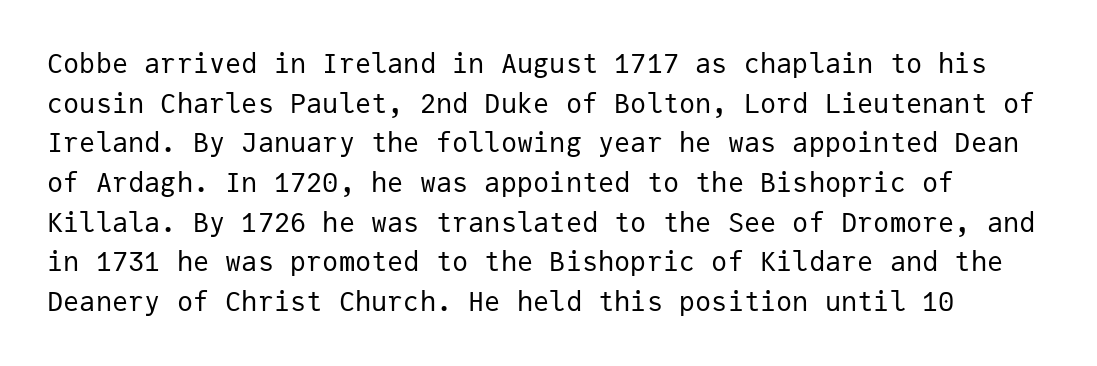
The image shows 27 px text type, upright; set normal line spacing (1.47x), normal letter spacing, not underlined.
